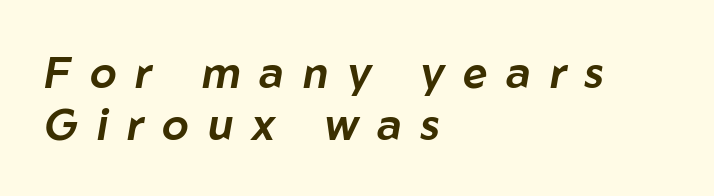
Q: Is the text italic (slanted)? A: Yes, it leans right by about 10 degrees.
Q: Is the text underlined? A: No.
Q: How is the paragraph aligned? A: Left-aligned.
Q: Is the spacing between letters normal or unusually wide? A: Unusually wide.
Q: Width (condensed, normal, or wide)? A: Normal.
Q: Stroke contrast? A: Low.
Q: x-height? A: Medium.
Q: Monospaced? A: No.
